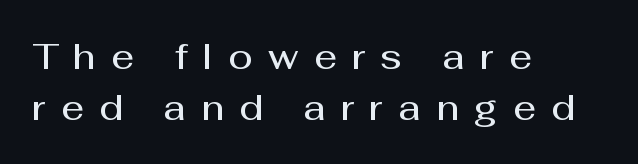
Q: Is the text bold? A: Semi-bold.
Q: Is the text italic (slanted)? A: No, it is upright.
Q: Is the typeface a serif or a sans-serif typeface? A: Sans-serif.
Q: Is the text underlined? A: No.
Q: How is the paragraph aligned? A: Left-aligned.
Q: Is the spacing between letters normal or unusually wide? A: Unusually wide.
Q: Is the spacing between lines tight, normal or loose? A: Normal.
Q: Width (condensed, normal, or wide)? A: Normal.
Q: Stroke contrast? A: Medium.
Q: x-height? A: Medium.
Q: Monospaced? A: No.
